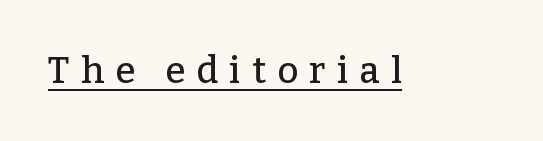
Q: Is the text italic (slanted)? A: No, it is upright.
Q: Is the typeface a serif or a sans-serif typeface? A: Serif.
Q: Is the text underlined? A: Yes.
Q: Is the spacing between letters normal or unusually wide? A: Unusually wide.
Q: Width (condensed, normal, or wide)? A: Normal.
Q: Stroke contrast? A: Low.
Q: x-height? A: Medium.
Q: Monospaced? A: No.
